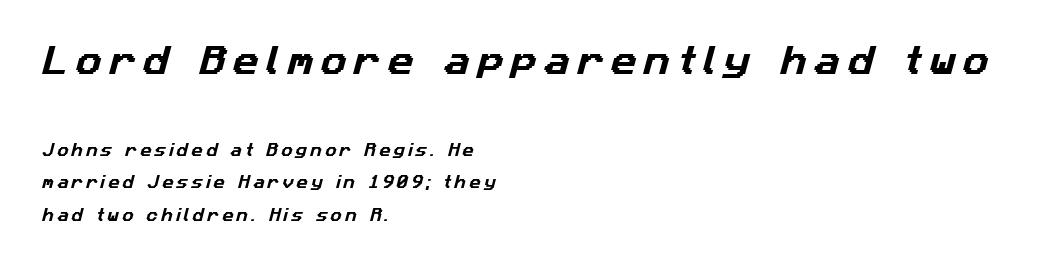
{"serif": "no", "width": "normal", "stroke_contrast": "low", "x_height": "medium", "monospaced": "no", "underline": "no", "align": "left", "line_spacing": "loose", "line_spacing_ratio": 2.32, "letter_spacing": "wide", "letter_spacing_em": 0.23, "larger_block": "first", "size_ratio": 2.29, "glyph_px": 32}
